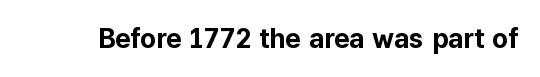
{"italic": "no", "bold": "yes", "underline": "no", "letter_spacing": "normal", "letter_spacing_em": 0.0, "glyph_px": 27}
